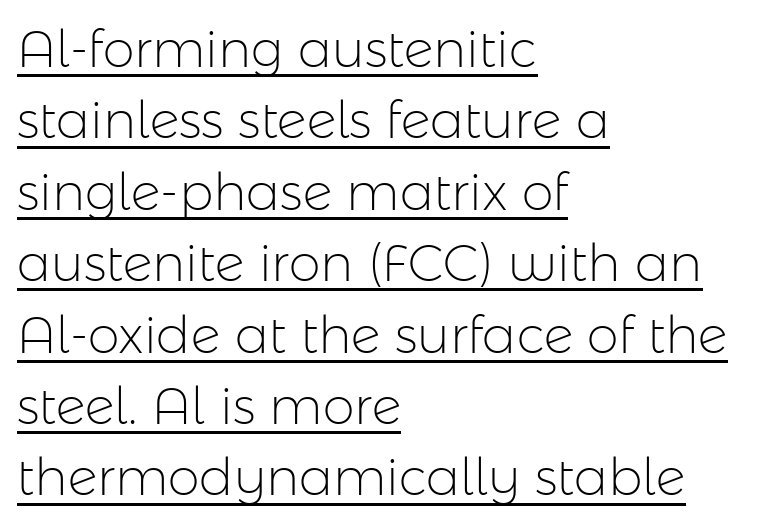
The image shows 51 px light sans-serif type, upright; set left-aligned, normal line spacing (1.4x), normal letter spacing, underlined; low stroke contrast and a medium x-height.
